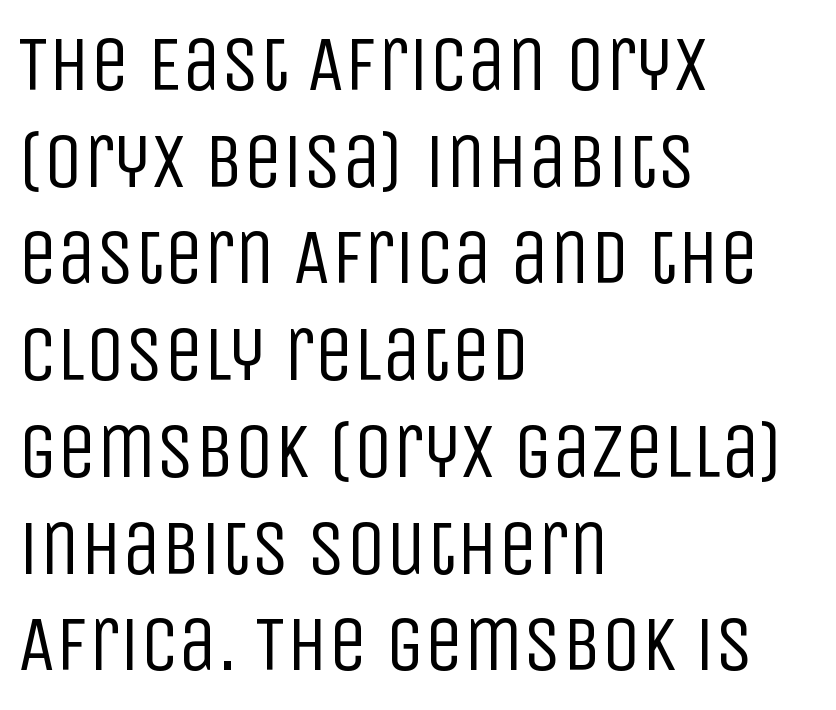
Q: Is the text bold? A: No.
Q: Is the text italic (slanted)? A: No, it is upright.
Q: Is the typeface a serif or a sans-serif typeface? A: Sans-serif.
Q: Is the text underlined? A: No.
Q: How is the paragraph aligned? A: Left-aligned.
Q: Is the spacing between letters normal or unusually wide? A: Normal.
Q: Width (condensed, normal, or wide)? A: Condensed.
Q: Stroke contrast? A: Low.
Q: x-height? A: Large.
Q: Monospaced? A: No.
